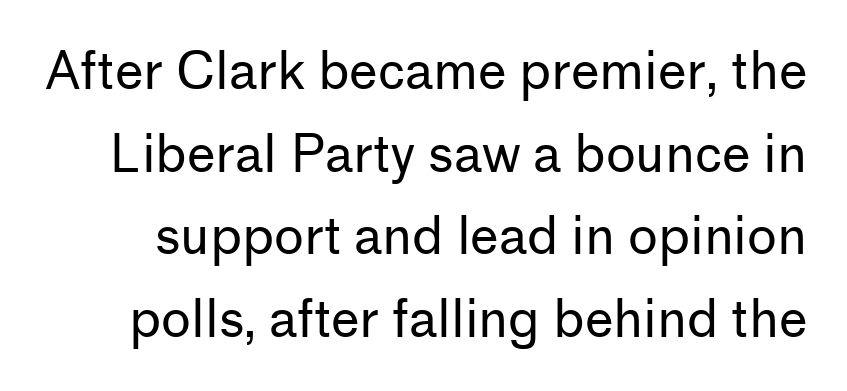
Q: Is the text bold? A: No.
Q: Is the text italic (slanted)? A: No, it is upright.
Q: Is the typeface a serif or a sans-serif typeface? A: Sans-serif.
Q: Is the text underlined? A: No.
Q: Is the spacing between letters normal or unusually wide? A: Normal.
Q: Is the spacing between lines tight, normal or loose? A: Normal.
Q: Width (condensed, normal, or wide)? A: Normal.
Q: Stroke contrast? A: Low.
Q: x-height? A: Medium.
Q: Monospaced? A: No.
